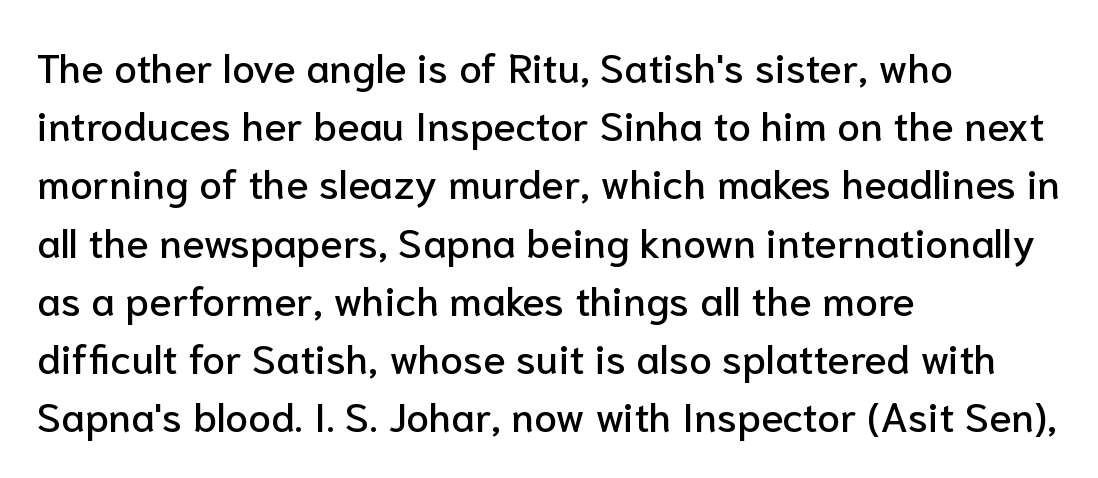
Q: Is the text italic (slanted)? A: No, it is upright.
Q: Is the typeface a serif or a sans-serif typeface? A: Sans-serif.
Q: Is the text underlined? A: No.
Q: How is the paragraph aligned? A: Left-aligned.
Q: Is the spacing between letters normal or unusually wide? A: Normal.
Q: Is the spacing between lines tight, normal or loose? A: Normal.
Q: Width (condensed, normal, or wide)? A: Normal.
Q: Stroke contrast? A: Low.
Q: x-height? A: Medium.
Q: Monospaced? A: No.
